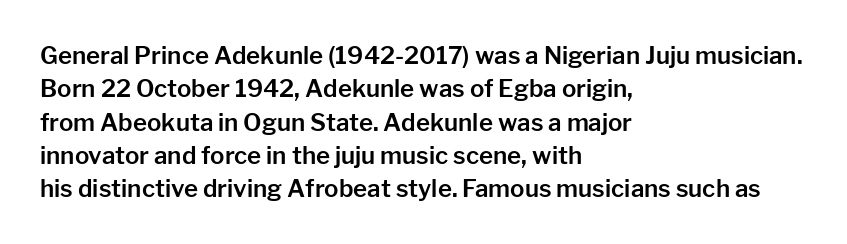
{"italic": "no", "underline": "no", "align": "left", "line_spacing": "normal", "line_spacing_ratio": 1.39, "letter_spacing": "normal", "letter_spacing_em": 0.0, "glyph_px": 24}
